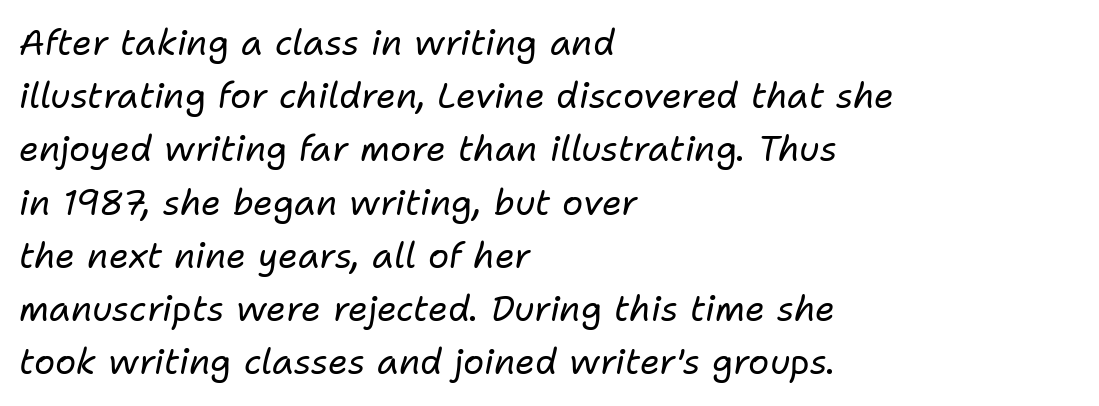
Q: Is the text bold? A: No.
Q: Is the text italic (slanted)? A: Yes, it leans right by about 11 degrees.
Q: Is the text underlined? A: No.
Q: How is the paragraph aligned? A: Left-aligned.
Q: Is the spacing between letters normal or unusually wide? A: Normal.
Q: Is the spacing between lines tight, normal or loose? A: Normal.
Q: Width (condensed, normal, or wide)? A: Normal.
Q: Stroke contrast? A: Low.
Q: x-height? A: Medium.
Q: Monospaced? A: No.
